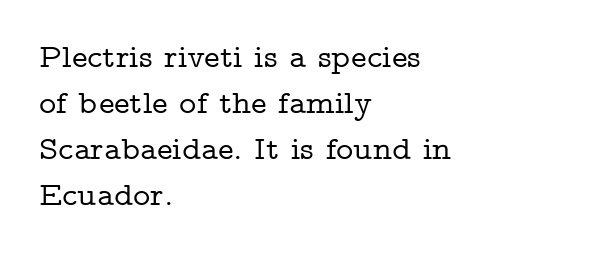
Letter spacing: default. Bare-footed words on every line. Designer's note — italics off, roman on. The typeface chosen for these lines features serifs. Compared with typical paragraphs, the rows here are spaced about the same. Is this a fixed-width face? No — the glyphs have proportional, varying widths.
